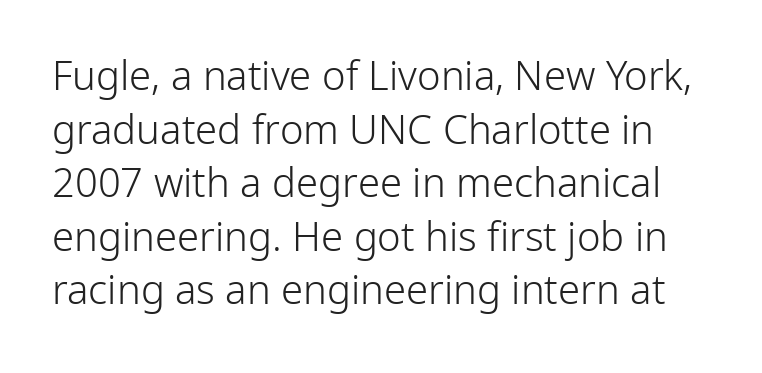
{"serif": "no", "italic": "no", "bold": "no", "weight": "light", "width": "normal", "stroke_contrast": "low", "x_height": "medium", "monospaced": "no", "underline": "no", "line_spacing": "normal", "line_spacing_ratio": 1.34, "letter_spacing": "normal", "letter_spacing_em": 0.0, "glyph_px": 40}
